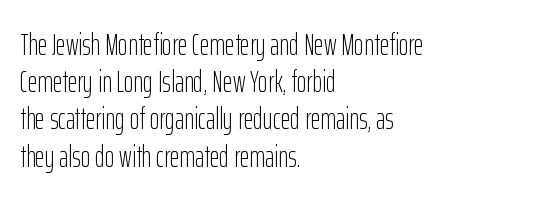
The image shows 30 px light, condensed sans-serif type, upright; set left-aligned, line spacing 1.24x, normal letter spacing, not underlined; low stroke contrast and a medium x-height.
